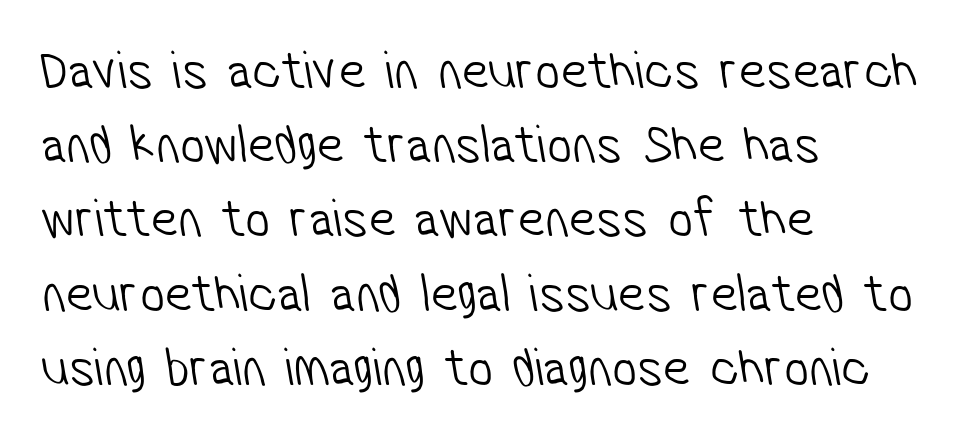
{"serif": "no", "bold": "no", "weight": "light", "width": "condensed", "stroke_contrast": "low", "x_height": "medium", "monospaced": "no", "underline": "no", "align": "left", "line_spacing": "normal", "line_spacing_ratio": 1.35, "letter_spacing": "normal", "letter_spacing_em": 0.0, "glyph_px": 55}
